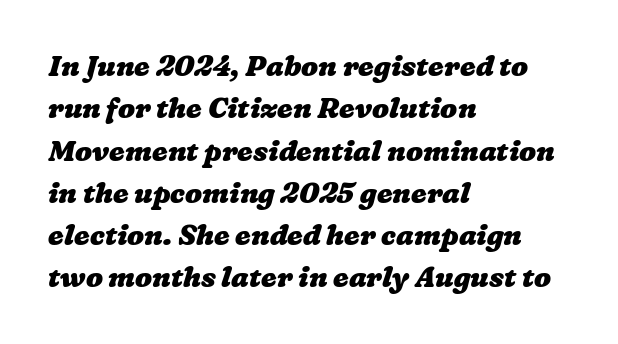
Its strokes are broad and dark, the hallmark of bold type. Just letters on the line, the space beneath them empty. The vertical gap from one line to the next is medium. The text block is weighted toward the left margin, trailing off unevenly rightward.
